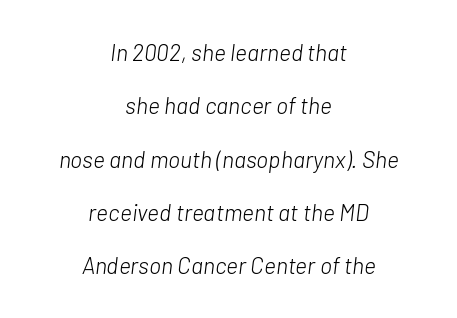
The setting favours the middle, as headings and verse often do. Only glyphs here, with clear space below each row. Bold? No — there's no thickening of the strokes. Style check: oblique. Airy leading.
